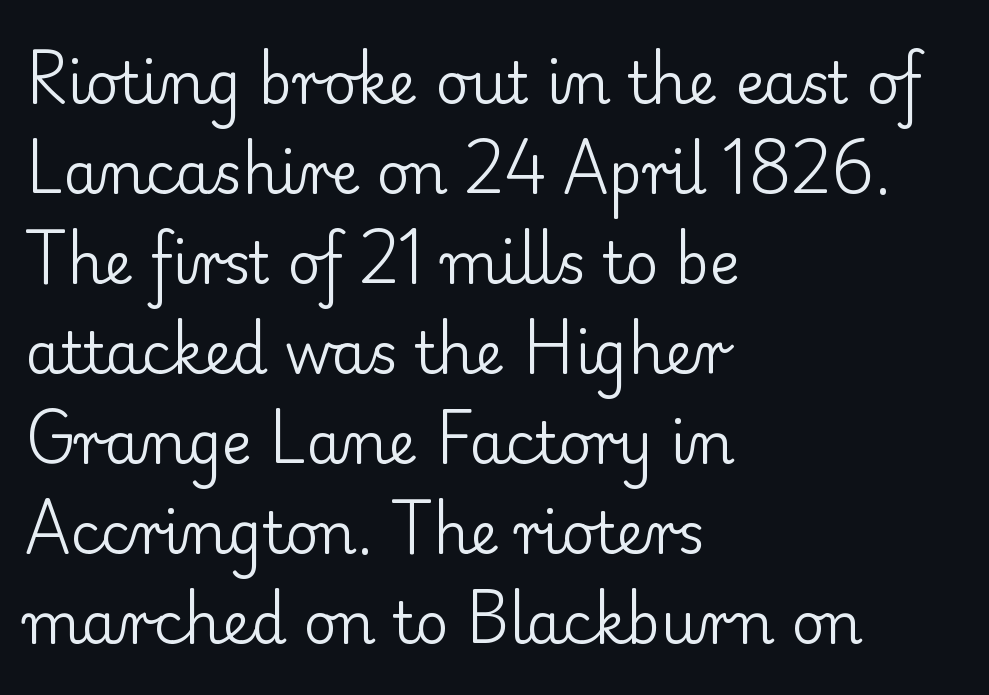
{"serif": "yes", "italic": "no", "bold": "no", "weight": "regular", "width": "normal", "stroke_contrast": "low", "x_height": "small", "monospaced": "no", "underline": "no", "align": "left", "line_spacing": "normal", "line_spacing_ratio": 1.58, "letter_spacing": "normal", "letter_spacing_em": 0.0, "glyph_px": 57}
